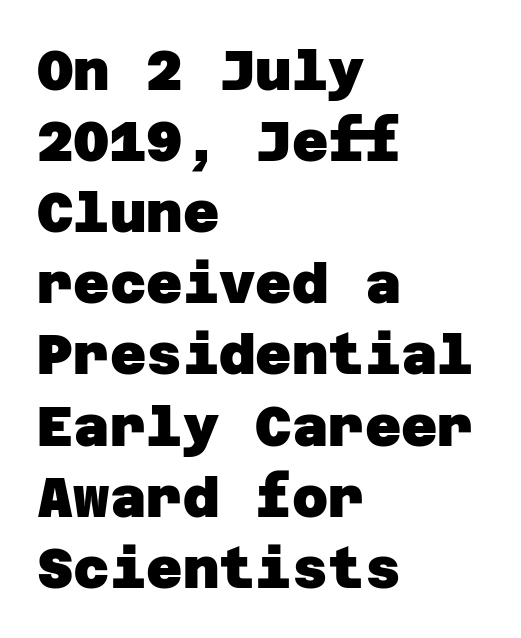
{"serif": "no", "bold": "yes", "weight": "heavy", "width": "normal", "stroke_contrast": "low", "x_height": "large", "underline": "no", "align": "left", "line_spacing": "normal", "line_spacing_ratio": 1.27, "letter_spacing": "normal", "letter_spacing_em": 0.0, "glyph_px": 56}
